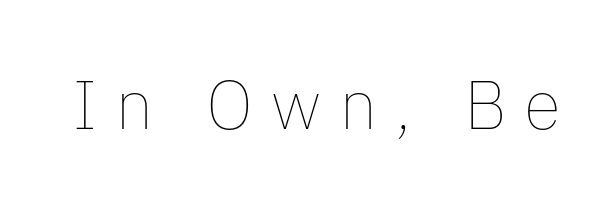
Short note: letters widely spaced. Characters remain perfectly vertical along every line. Words float on clear page, feet unadorned. Do the characters align in a grid? No, the font is proportional. No letter is thick-stroked: the sample isn't bold.
